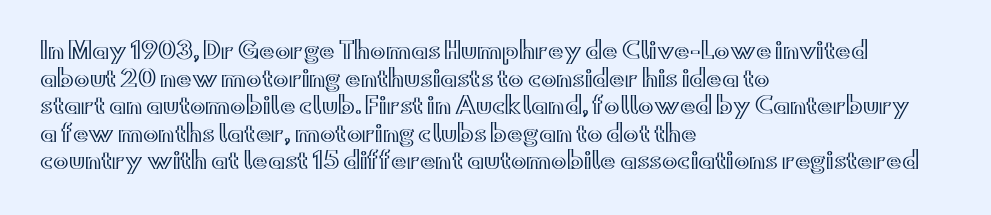
The image shows 23 px text type, upright; set left-aligned, line spacing 1.2x, normal letter spacing, not underlined.
